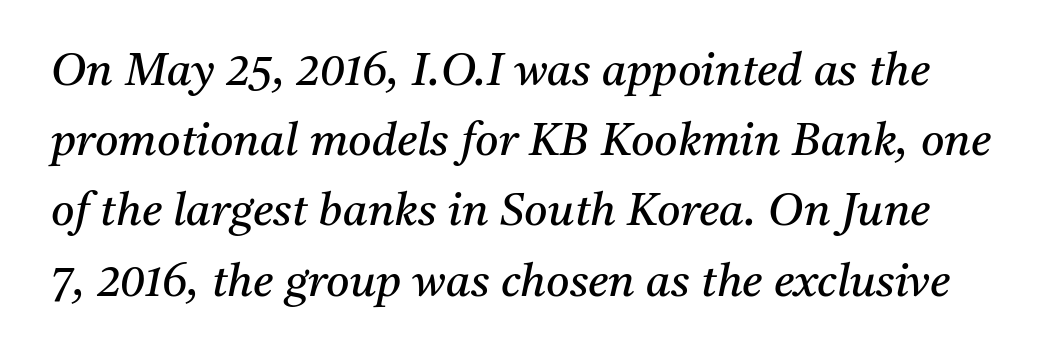
In terms of leading, this rendering sits right in the middle. Looks like regular typesetting: each glyph gets only the width it needs. The font is comparable to plain body text, perhaps lighter. Plain, unruled lines of type. The type is set solid horizontally, with unmodified tracking. The passage shown is typeset with a serif family.
